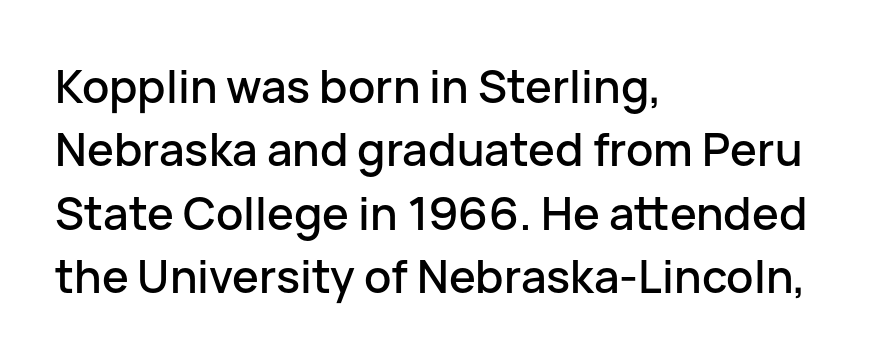
The image shows 45 px sans-serif type, upright; set left-aligned, normal line spacing (1.41x), normal letter spacing, not underlined; low stroke contrast and a medium x-height.
